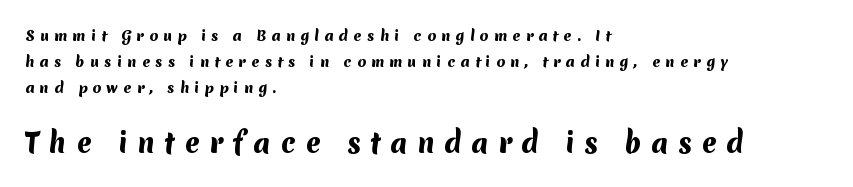
{"bold": "yes", "underline": "no", "align": "left", "line_spacing_ratio": 1.86, "letter_spacing": "wide", "letter_spacing_em": 0.37, "larger_block": "second", "size_ratio": 1.86, "glyph_px": 26}
